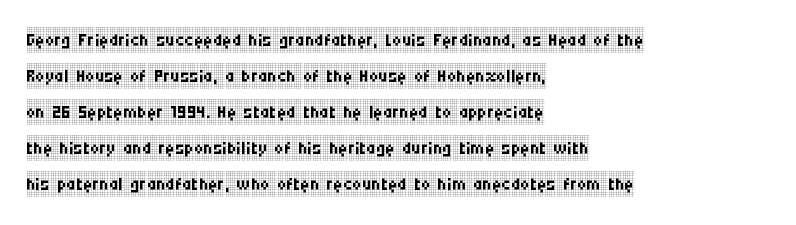
The image shows 26 px text type, upright; set left-aligned, normal line spacing (1.38x), normal letter spacing, not underlined.
